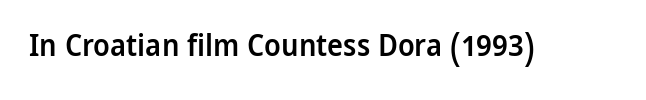
Strokes here are thickened, but only to semibold level. The words here are not underlined. The letters sit at their default tracking, neither squeezed nor spread. Note the varied advance widths — an 'i' is clearly narrower than an 'm'.
